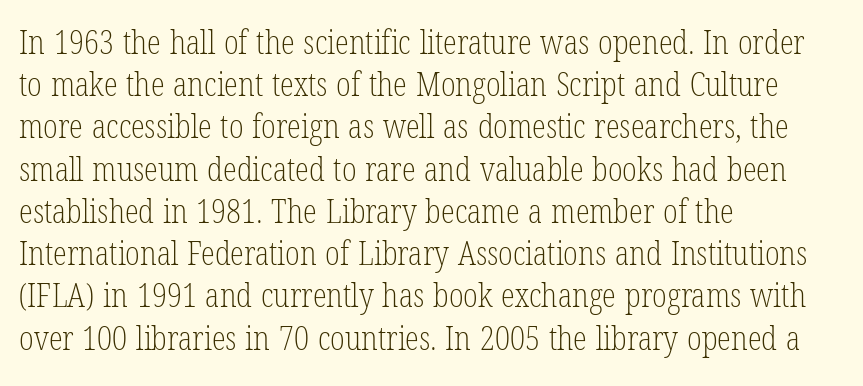
The image shows 32 px light, condensed serif type, upright; set left-aligned, normal line spacing (1.32x), normal letter spacing, not underlined; low stroke contrast and a medium x-height.
